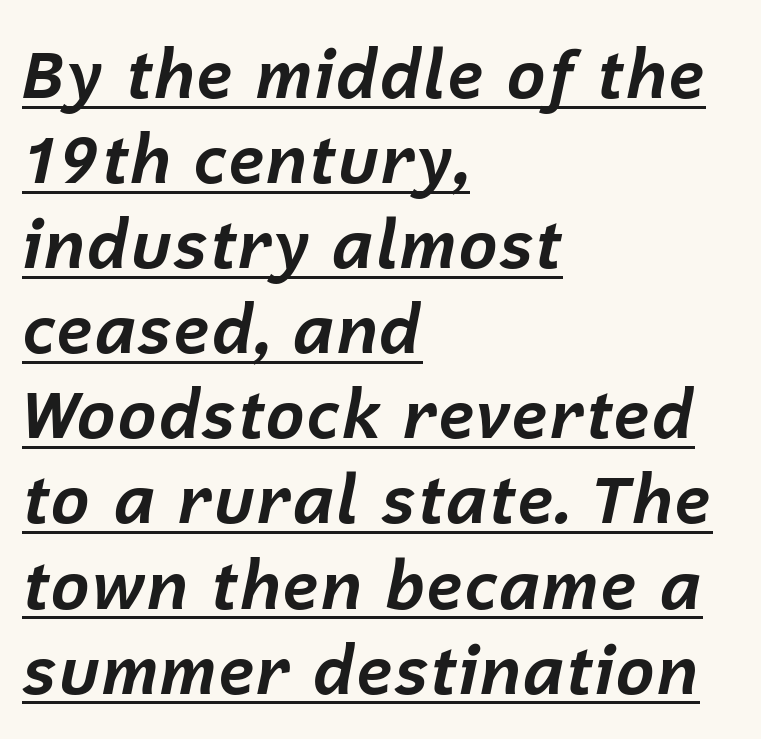
Does the leading feel generous? No, just average. Spacing verdict: proportional, widths tailored to each character. Layout note: lines flush left. The characters look thick and weighty, a clear bold. Here the glyphs are tracked normally, forming tight word shapes.
